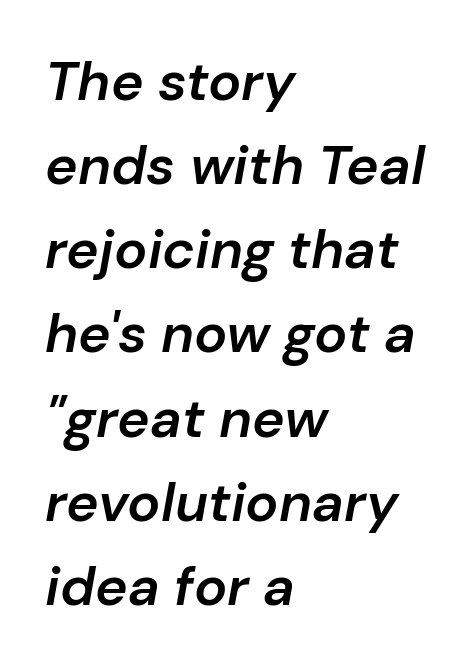
The image shows 55 px semibold type, italic (leaning right); set left-aligned, normal line spacing (1.53x), normal letter spacing, not underlined; low stroke contrast and a medium x-height.
